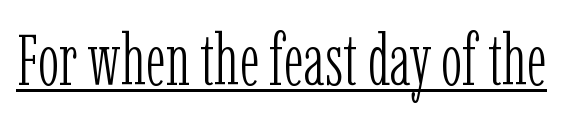
{"serif": "yes", "italic": "no", "bold": "no", "weight": "light", "width": "condensed", "stroke_contrast": "low", "x_height": "medium", "monospaced": "no", "underline": "yes", "letter_spacing": "normal", "letter_spacing_em": 0.0, "glyph_px": 72}
